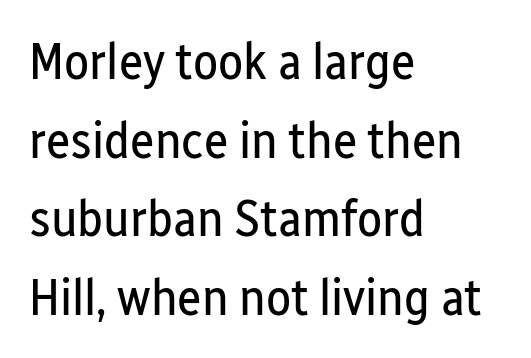
The image shows 52 px regular-weight, condensed sans-serif type, upright; set left-aligned, normal line spacing (1.51x), normal letter spacing, not underlined; low stroke contrast and a medium x-height.
